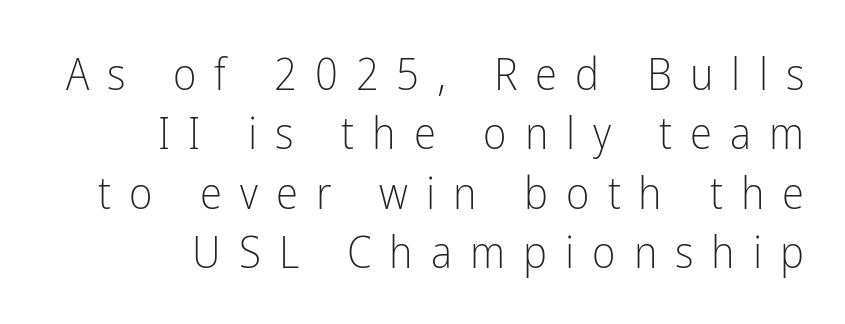
{"serif": "no", "italic": "no", "bold": "no", "weight": "light", "width": "condensed", "stroke_contrast": "low", "x_height": "medium", "monospaced": "no", "underline": "no", "align": "right", "line_spacing": "normal", "line_spacing_ratio": 1.32, "letter_spacing": "wide", "letter_spacing_em": 0.4, "glyph_px": 45}
